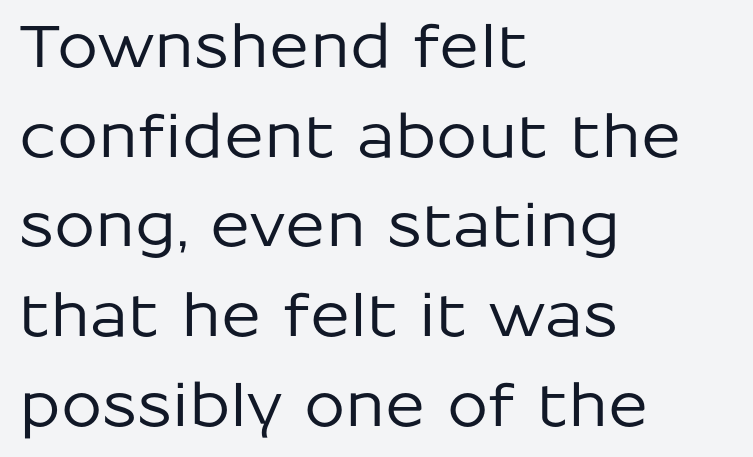
Q: Is the text italic (slanted)? A: No, it is upright.
Q: Is the typeface a serif or a sans-serif typeface? A: Sans-serif.
Q: Is the text underlined? A: No.
Q: How is the paragraph aligned? A: Left-aligned.
Q: Is the spacing between letters normal or unusually wide? A: Normal.
Q: Is the spacing between lines tight, normal or loose? A: Normal.
Q: Width (condensed, normal, or wide)? A: Normal.
Q: Stroke contrast? A: Low.
Q: x-height? A: Medium.
Q: Monospaced? A: No.
